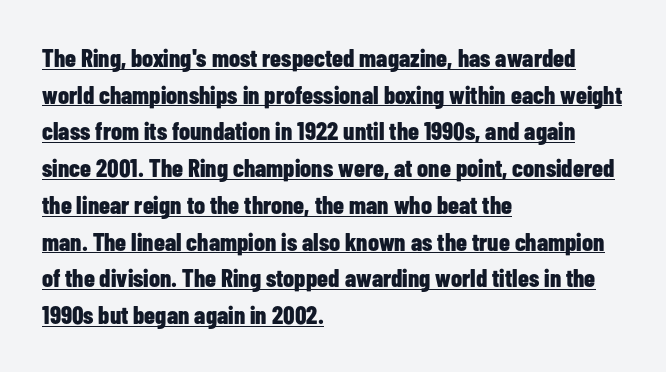
The image shows 25 px bold type, upright; set left-aligned, normal line spacing (1.47x), normal letter spacing, underlined.
